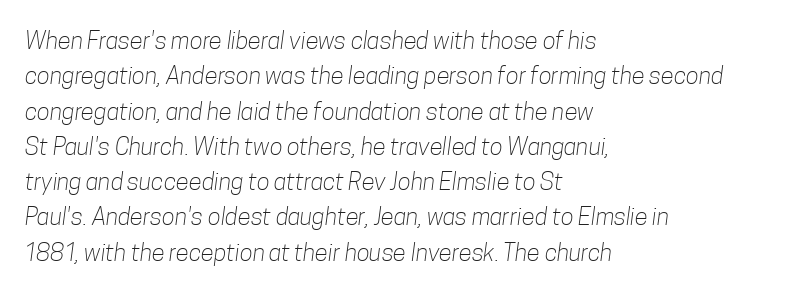
Q: Is the text bold? A: No.
Q: Is the text underlined? A: No.
Q: How is the paragraph aligned? A: Left-aligned.
Q: Is the spacing between letters normal or unusually wide? A: Normal.
Q: Is the spacing between lines tight, normal or loose? A: Normal.
